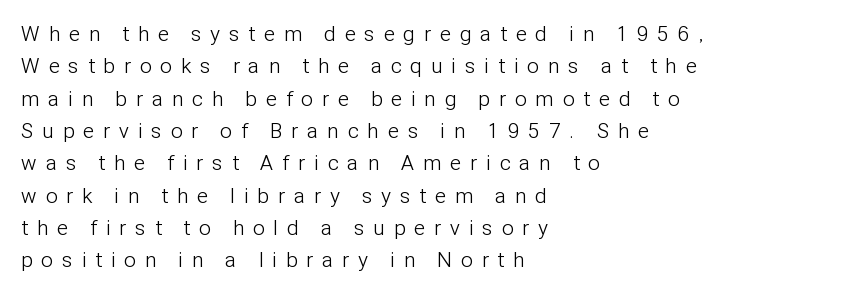
{"italic": "no", "bold": "no", "underline": "no", "align": "left", "line_spacing": "normal", "line_spacing_ratio": 1.54, "letter_spacing": "wide", "letter_spacing_em": 0.44, "glyph_px": 21}
